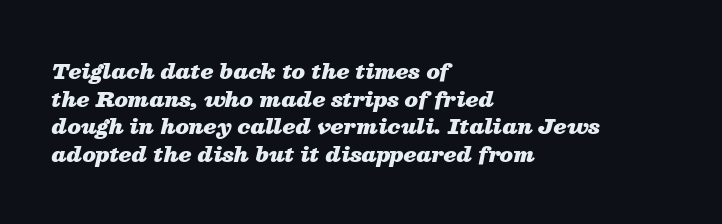
The image shows 21 px bold type, italic (leaning right); set left-aligned, normal line spacing (1.32x), normal letter spacing, not underlined.
